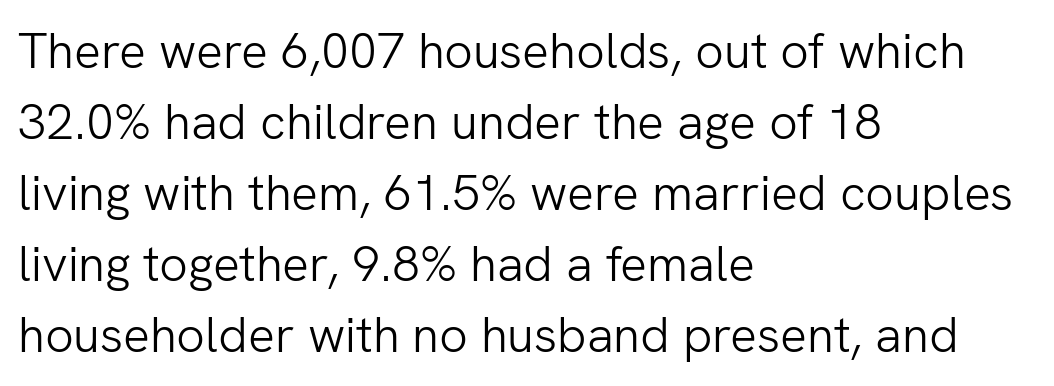
This rendering employs a face without finishing strokes, i.e., a sans-serif. Each letter keeps its own natural width here, so spacing adapts to shape. Stroke mass is kept to a normal reading level or below. Notice how the passage keeps a crisp vertical edge on the left only.
